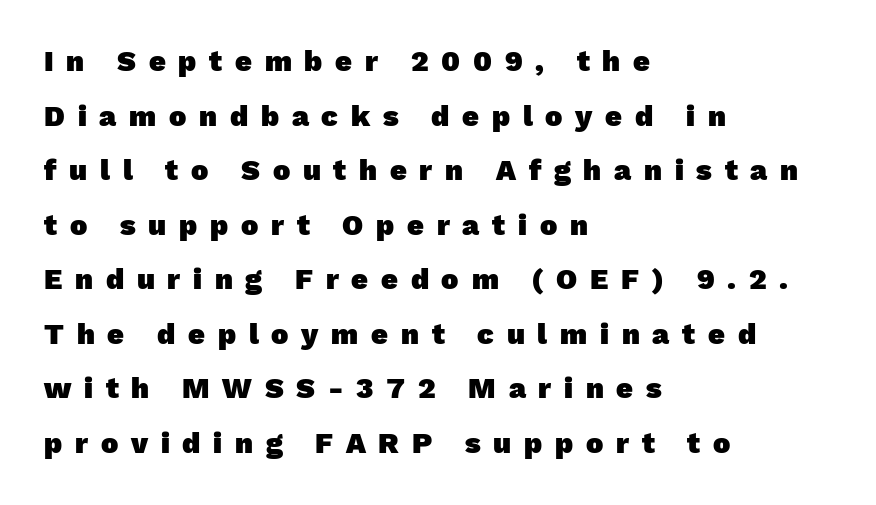
Q: Is the text bold? A: Yes.
Q: Is the typeface a serif or a sans-serif typeface? A: Sans-serif.
Q: Is the text underlined? A: No.
Q: How is the paragraph aligned? A: Left-aligned.
Q: Is the spacing between letters normal or unusually wide? A: Unusually wide.
Q: Width (condensed, normal, or wide)? A: Normal.
Q: Stroke contrast? A: Low.
Q: x-height? A: Medium.
Q: Monospaced? A: No.
